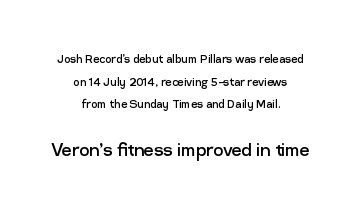
The image shows 22 px text type, upright; set centered, normal line spacing (1.61x), normal letter spacing, not underlined; the second (bottom) block is 1.57x larger.
